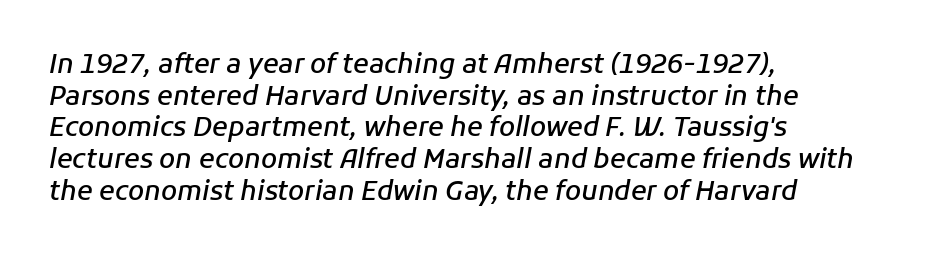
A somewhat darkened texture: the type is semibold rather than bold. The foot of each line stays bare and open. A student would call this left alignment; a typographer would say flush left, rag right. A typesetter would call this zero additional tracking. The whole block is typeset with a tilt.
